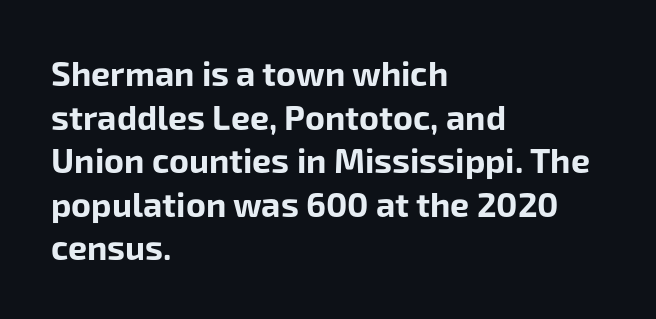
Q: Is the text bold? A: Yes.
Q: Is the text italic (slanted)? A: No, it is upright.
Q: Is the typeface a serif or a sans-serif typeface? A: Sans-serif.
Q: Is the text underlined? A: No.
Q: How is the paragraph aligned? A: Left-aligned.
Q: Is the spacing between letters normal or unusually wide? A: Normal.
Q: Is the spacing between lines tight, normal or loose? A: Normal.
Q: Width (condensed, normal, or wide)? A: Normal.
Q: Stroke contrast? A: Low.
Q: x-height? A: Medium.
Q: Monospaced? A: No.
